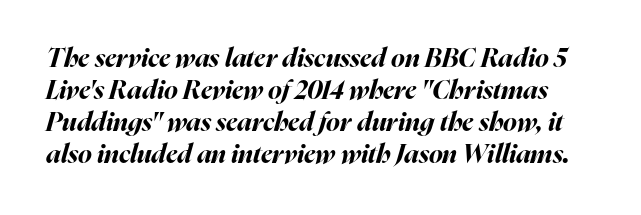
{"italic": "yes", "lean": "right", "slant_degrees": 16, "bold": "yes", "underline": "no", "line_spacing_ratio": 1.23, "letter_spacing": "normal", "letter_spacing_em": 0.0, "glyph_px": 26}
